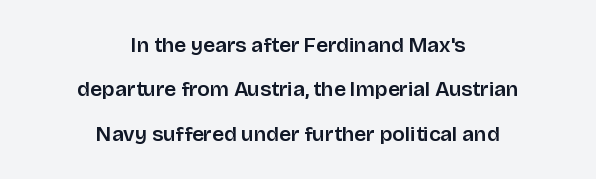
{"italic": "no", "underline": "no", "align": "center", "line_spacing": "loose", "line_spacing_ratio": 2.11, "letter_spacing": "normal", "letter_spacing_em": 0.0, "glyph_px": 21}
